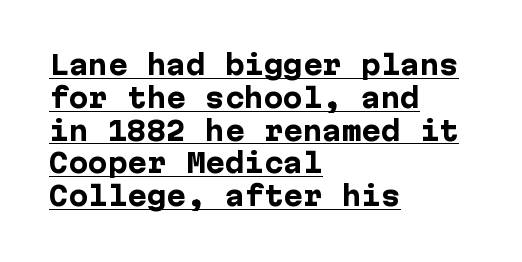
Q: Is the text bold? A: Yes.
Q: Is the text italic (slanted)? A: No, it is upright.
Q: Is the text underlined? A: Yes.
Q: How is the paragraph aligned? A: Left-aligned.
Q: Is the spacing between letters normal or unusually wide? A: Normal.
Q: Is the spacing between lines tight, normal or loose? A: Normal.
